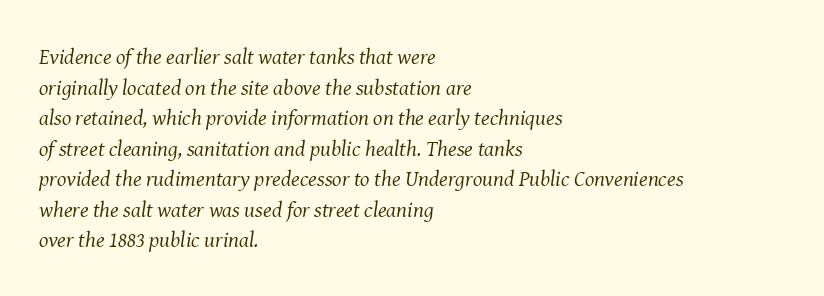
Q: Is the text bold? A: No.
Q: Is the text italic (slanted)? A: Yes, it leans right by about 8 degrees.
Q: Is the text underlined? A: No.
Q: How is the paragraph aligned? A: Left-aligned.
Q: Is the spacing between letters normal or unusually wide? A: Normal.
Q: Is the spacing between lines tight, normal or loose? A: Normal.
